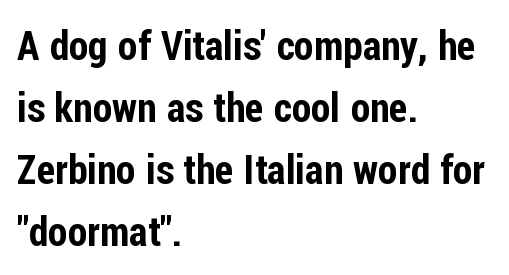
The rendering anchors every line to the left-hand side. Vertical spacing — default. The typography opts for an upright posture over an oblique one. Varying glyph widths throughout — classic text-font behaviour. Rule under the text: the space is simply empty.
